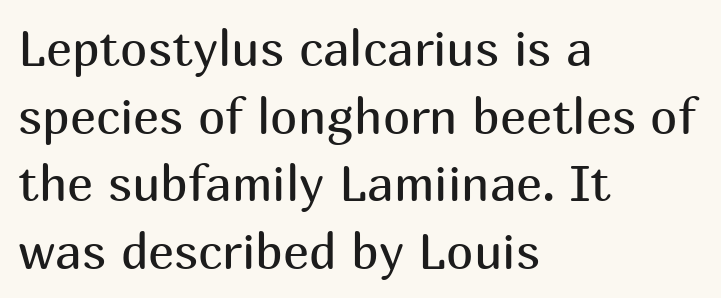
Q: Is the text bold? A: No.
Q: Is the text italic (slanted)? A: No, it is upright.
Q: Is the typeface a serif or a sans-serif typeface? A: Sans-serif.
Q: Is the text underlined? A: No.
Q: How is the paragraph aligned? A: Left-aligned.
Q: Is the spacing between letters normal or unusually wide? A: Normal.
Q: Is the spacing between lines tight, normal or loose? A: Normal.
Q: Width (condensed, normal, or wide)? A: Normal.
Q: Stroke contrast? A: Medium.
Q: x-height? A: Medium.
Q: Monospaced? A: No.
